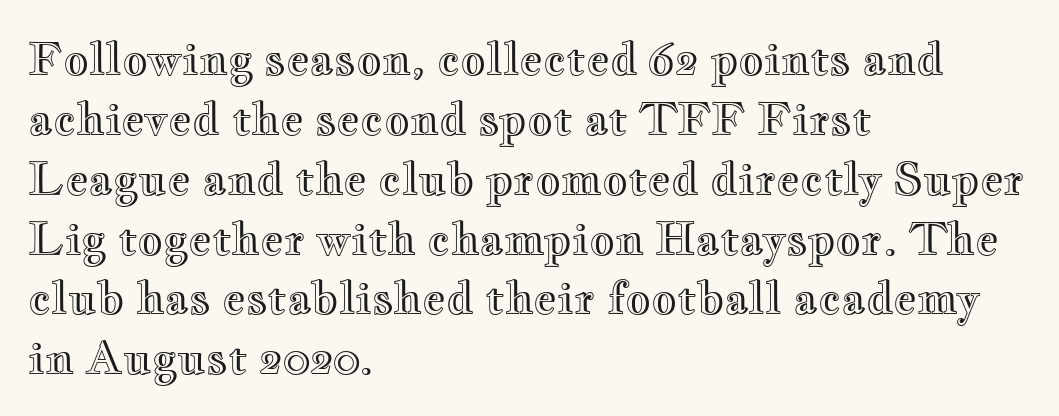
{"italic": "no", "width": "wide", "x_height": "small", "monospaced": "no", "underline": "no", "align": "left", "line_spacing": "normal", "line_spacing_ratio": 1.36, "letter_spacing": "normal", "letter_spacing_em": 0.0, "glyph_px": 44}
